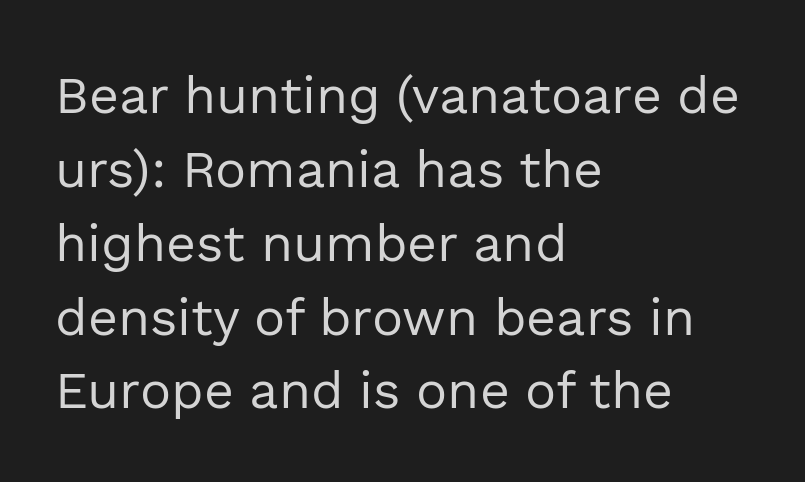
Stems here are at most as thick as an everyday book face. Standard letterfit; no display-style spreading of the glyphs. You can tell from the bare stems that sans-serif type was used. Does the lettering tilt? It doesn't — this is upright. Character widths vary here, with narrow letters taking less room than wide ones.
